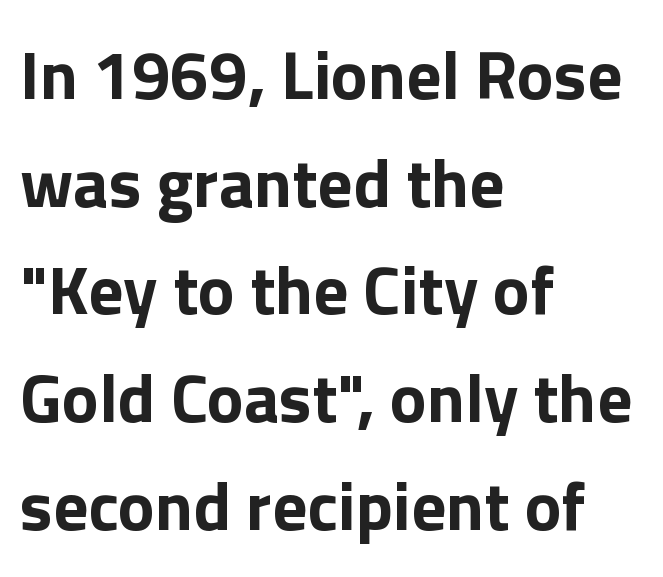
Q: Is the text bold? A: Yes.
Q: Is the text italic (slanted)? A: No, it is upright.
Q: Is the typeface a serif or a sans-serif typeface? A: Sans-serif.
Q: Is the text underlined? A: No.
Q: How is the paragraph aligned? A: Left-aligned.
Q: Is the spacing between letters normal or unusually wide? A: Normal.
Q: Is the spacing between lines tight, normal or loose? A: Normal.
Q: Width (condensed, normal, or wide)? A: Normal.
Q: Stroke contrast? A: Low.
Q: x-height? A: Medium.
Q: Monospaced? A: No.
